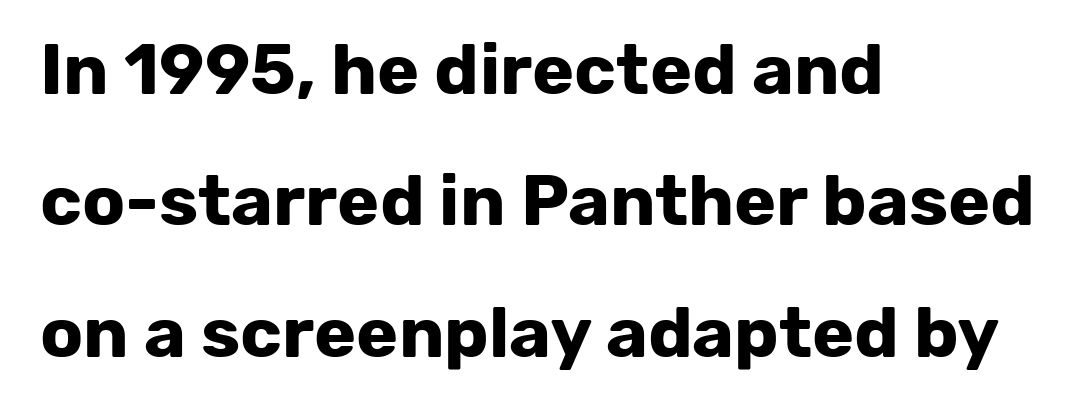
Honestly, there is no underline to notice here at all. Here the designer chose a conventional face with non-uniform glyph widths. The strokes are fattened all the way to bold. Ordinary non-slanted type is in use.
